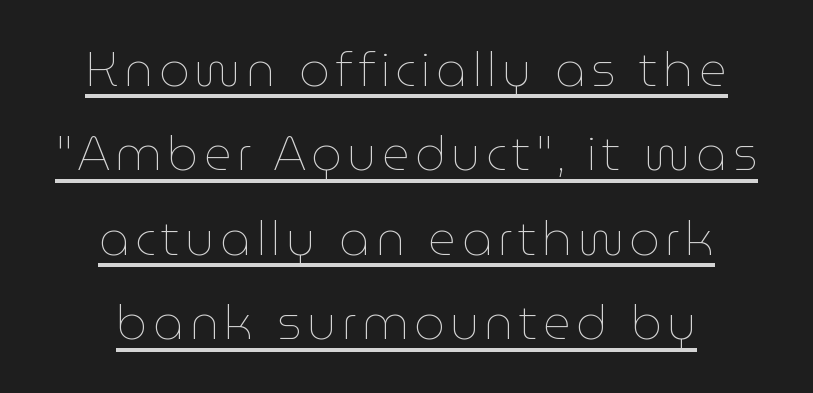
Do the letters lean? They stand straight. A baseline rule has been typeset under these characters. Think of a printed novel: that variable character pitch is what you see here. No letter is thick-stroked: the sample isn't bold.
